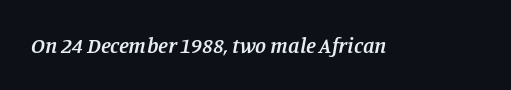
{"italic": "yes", "lean": "right", "slant_degrees": 11, "bold": "semi", "underline": "no", "letter_spacing": "normal", "letter_spacing_em": 0.0, "glyph_px": 22}
